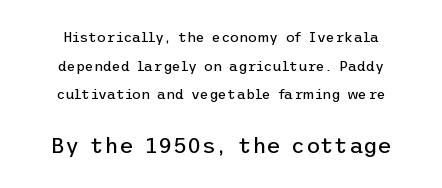
No letter is thick-stroked: the sample isn't bold. The designer gave the closing block more size than the opening block. The face used here is rendered with its standard letterfit. The foot of each line stays bare and open. Rendered with straight, roman letterforms. Horizontal bands of white between lines are thick stripes.
